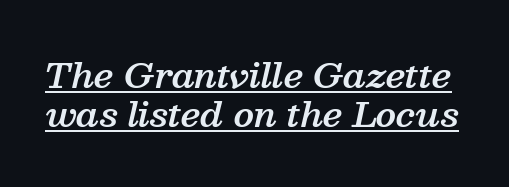
{"serif": "yes", "italic": "yes", "lean": "right", "slant_degrees": 13, "bold": "semi", "weight": "semibold", "width": "normal", "stroke_contrast": "medium", "x_height": "medium", "monospaced": "no", "underline": "yes", "line_spacing": "tight", "line_spacing_ratio": 1.14, "letter_spacing": "normal", "letter_spacing_em": 0.0, "glyph_px": 34}
